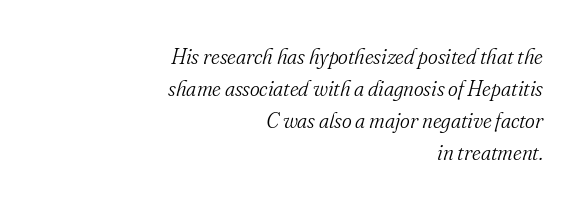
The image shows 21 px text type, italic (leaning right); set right-aligned, normal line spacing (1.52x), normal letter spacing, not underlined.
